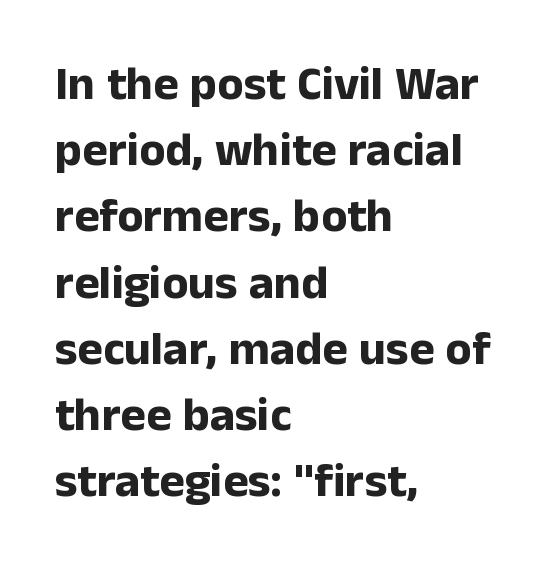
Q: Is the text bold? A: Yes.
Q: Is the text italic (slanted)? A: No, it is upright.
Q: Is the typeface a serif or a sans-serif typeface? A: Sans-serif.
Q: Is the text underlined? A: No.
Q: How is the paragraph aligned? A: Left-aligned.
Q: Is the spacing between letters normal or unusually wide? A: Normal.
Q: Is the spacing between lines tight, normal or loose? A: Normal.
Q: Width (condensed, normal, or wide)? A: Normal.
Q: Stroke contrast? A: Low.
Q: x-height? A: Medium.
Q: Monospaced? A: No.
